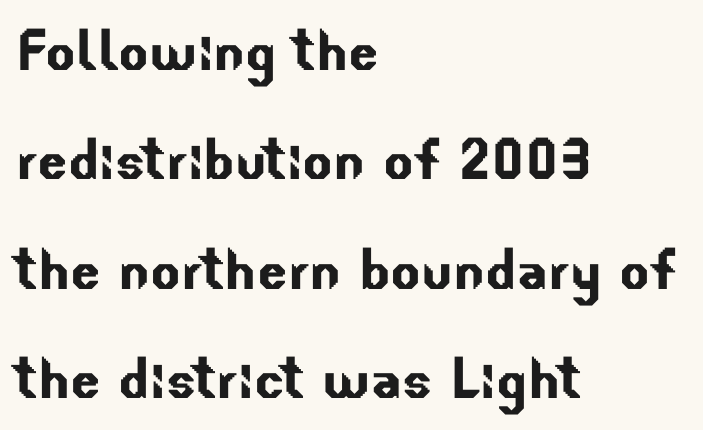
Q: Is the typeface a serif or a sans-serif typeface? A: Sans-serif.
Q: Is the text underlined? A: No.
Q: How is the paragraph aligned? A: Left-aligned.
Q: Is the spacing between letters normal or unusually wide? A: Normal.
Q: Is the spacing between lines tight, normal or loose? A: Normal.
Q: Width (condensed, normal, or wide)? A: Normal.
Q: Stroke contrast? A: Low.
Q: x-height? A: Small.
Q: Monospaced? A: No.
